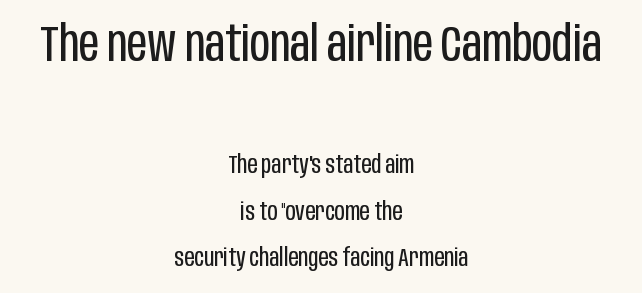
Q: Is the text bold? A: No.
Q: Is the text italic (slanted)? A: No, it is upright.
Q: Is the typeface a serif or a sans-serif typeface? A: Sans-serif.
Q: Is the text underlined? A: No.
Q: How is the paragraph aligned? A: Centered.
Q: Is the spacing between letters normal or unusually wide? A: Normal.
Q: Which block of text is set in a larger size, the first (top) or the second (bottom)? A: The first (top) one.
Q: Width (condensed, normal, or wide)? A: Condensed.
Q: Stroke contrast? A: Low.
Q: x-height? A: Large.
Q: Monospaced? A: No.
